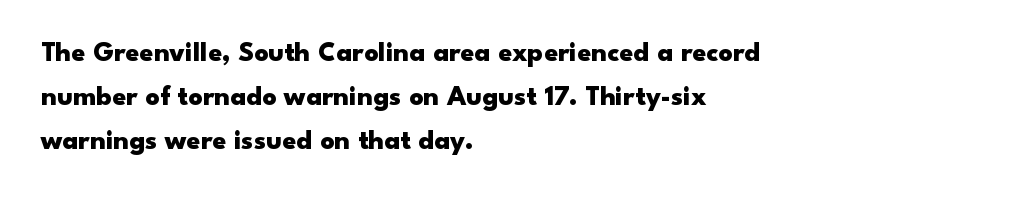
The letters sit at their default tracking, neither squeezed nor spread. This block has exactly the height ordinary leading produces. Pretty heavy lettering here — definitely bold. Each letter keeps its own natural width here, so spacing adapts to shape. Notice how the passage keeps a crisp vertical edge on the left only. No italicization has been applied; the sample stays upright.
